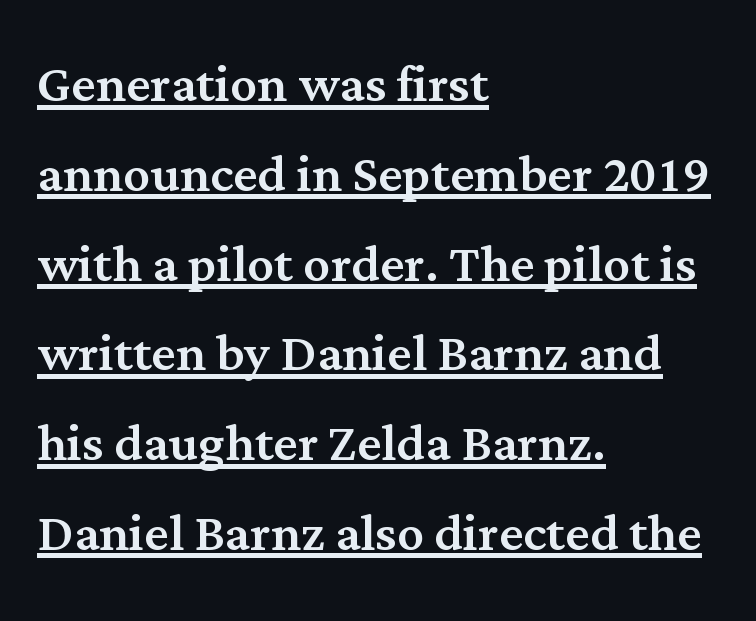
{"serif": "yes", "italic": "no", "width": "normal", "stroke_contrast": "medium", "x_height": "medium", "monospaced": "no", "underline": "yes", "align": "left", "line_spacing": "normal", "line_spacing_ratio": 1.34, "letter_spacing": "normal", "letter_spacing_em": 0.0, "glyph_px": 67}
